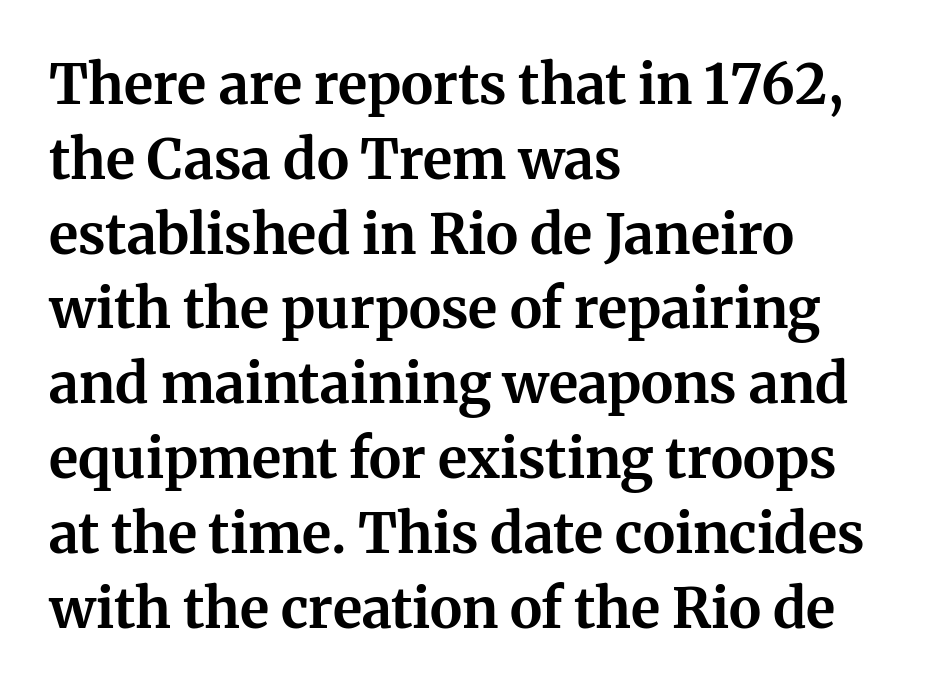
Bare-footed words on every line. Each line starts at the same left margin while the right side varies. Set as a true bold cut, around the 700 mark. You could call the tracking neutral — neither tight nor loose. The line-height multiplier appears to be the usual default.
